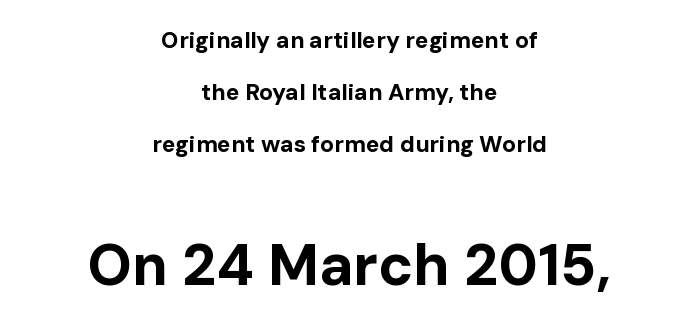
Q: Is the text bold? A: Yes.
Q: Is the text italic (slanted)? A: No, it is upright.
Q: Is the typeface a serif or a sans-serif typeface? A: Sans-serif.
Q: Is the text underlined? A: No.
Q: How is the paragraph aligned? A: Centered.
Q: Is the spacing between letters normal or unusually wide? A: Normal.
Q: Is the spacing between lines tight, normal or loose? A: Loose.
Q: Which block of text is set in a larger size, the first (top) or the second (bottom)? A: The second (bottom) one.
Q: Width (condensed, normal, or wide)? A: Normal.
Q: Stroke contrast? A: Low.
Q: x-height? A: Medium.
Q: Monospaced? A: No.
